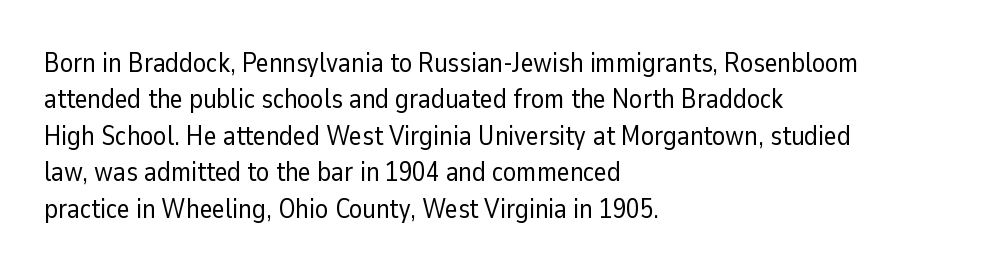
{"italic": "no", "bold": "no", "underline": "no", "align": "left", "line_spacing": "normal", "line_spacing_ratio": 1.35, "letter_spacing": "normal", "letter_spacing_em": 0.0, "glyph_px": 27}
